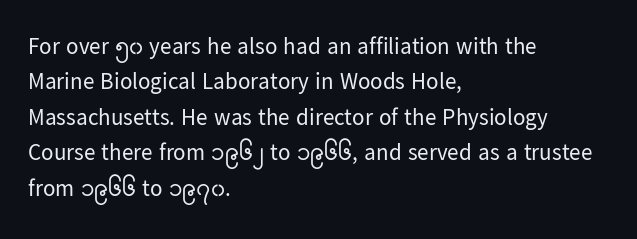
Q: Is the text bold? A: No.
Q: Is the text italic (slanted)? A: No, it is upright.
Q: Is the text underlined? A: No.
Q: How is the paragraph aligned? A: Left-aligned.
Q: Is the spacing between letters normal or unusually wide? A: Normal.
Q: Is the spacing between lines tight, normal or loose? A: Normal.
